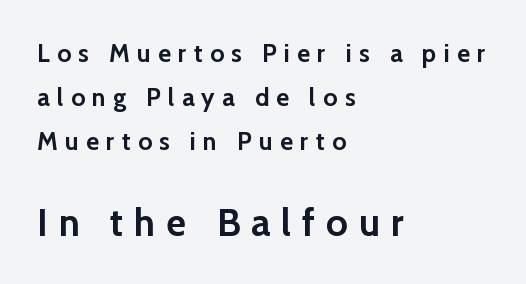
Q: Is the text bold? A: Yes.
Q: Is the text italic (slanted)? A: No, it is upright.
Q: Is the typeface a serif or a sans-serif typeface? A: Sans-serif.
Q: Is the text underlined? A: No.
Q: How is the paragraph aligned? A: Left-aligned.
Q: Is the spacing between letters normal or unusually wide? A: Unusually wide.
Q: Which block of text is set in a larger size, the first (top) or the second (bottom)? A: The second (bottom) one.
Q: Width (condensed, normal, or wide)? A: Normal.
Q: Stroke contrast? A: Low.
Q: x-height? A: Medium.
Q: Monospaced? A: No.
